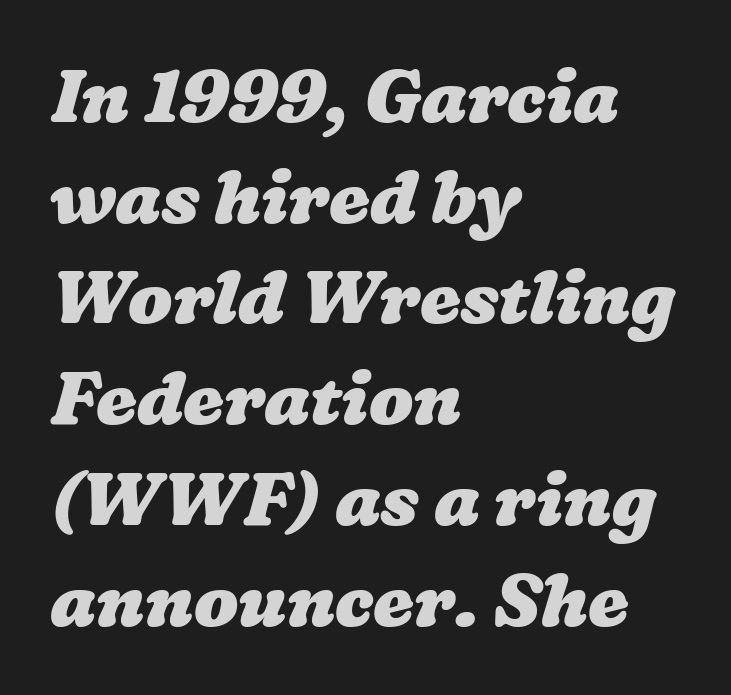
The image shows 73 px heavy, wide type; set left-aligned, normal line spacing (1.38x), normal letter spacing, not underlined; low stroke contrast and a medium x-height.
